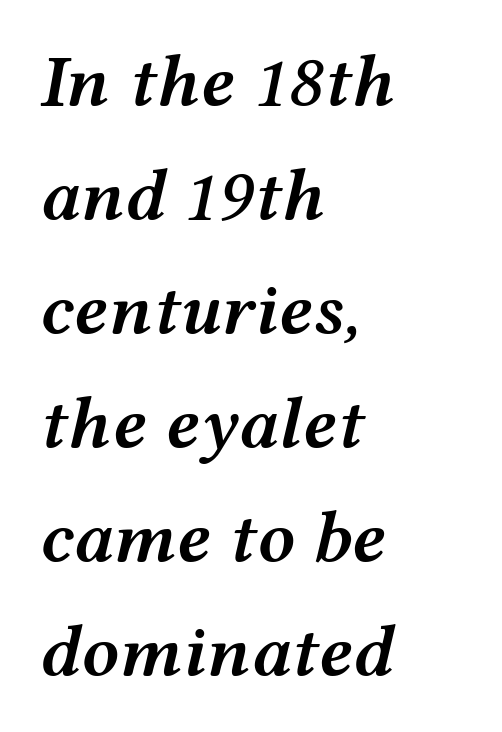
Quick note: underline off. The passage shown is typed in a proportional face where columns would drift. Reading down the column, the eye jumps a familiar distance to each next line. Typographic density is moderately raised because the face is semibold. In terms of letterspacing, this is plain default setting.
